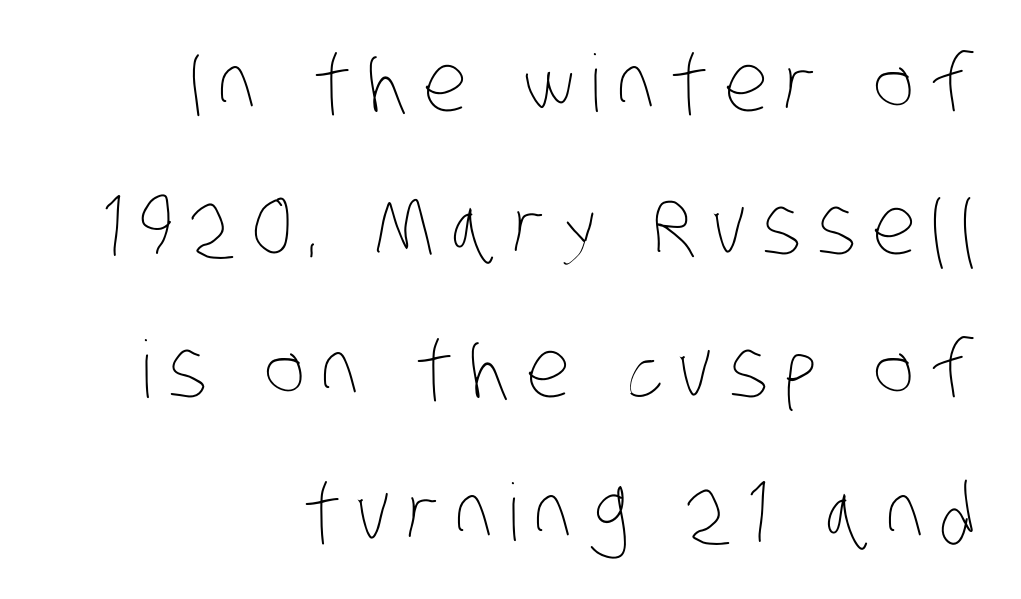
The image shows 79 px thin, condensed type; set right-aligned, line spacing 1.81x, unusually wide letter spacing (+0.2 em), not underlined; low stroke contrast and a large x-height.
